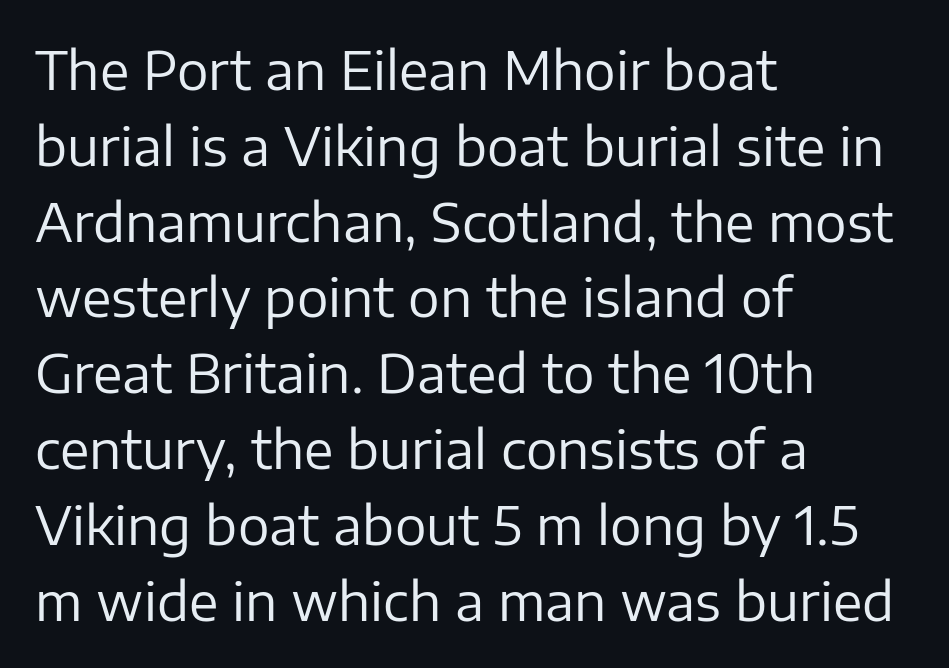
The image shows 53 px regular-weight sans-serif type, upright; set left-aligned, normal line spacing (1.43x), normal letter spacing, not underlined; low stroke contrast and a medium x-height.
